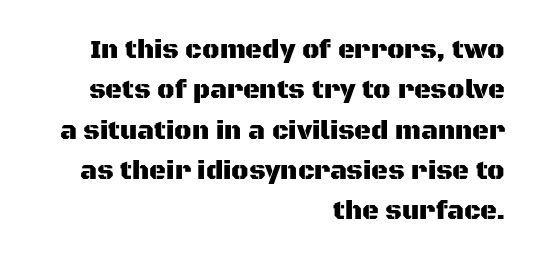
Look at the tracking — it's just the regular setting, nothing added. This is roman type, the default non-slanted kind. All the whitespace from short lines collects on the left. A typesetter would call this leading conventional body-copy spacing. Letters rest on an invisible, unmarked baseline.
